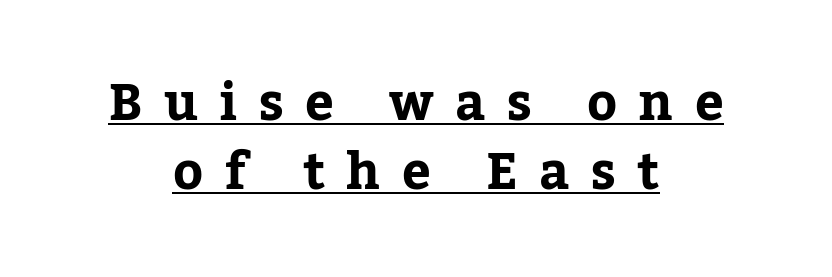
{"serif": "yes", "italic": "no", "width": "normal", "stroke_contrast": "low", "x_height": "medium", "monospaced": "no", "underline": "yes", "align": "center", "line_spacing": "normal", "line_spacing_ratio": 1.35, "letter_spacing": "wide", "letter_spacing_em": 0.42, "glyph_px": 51}
